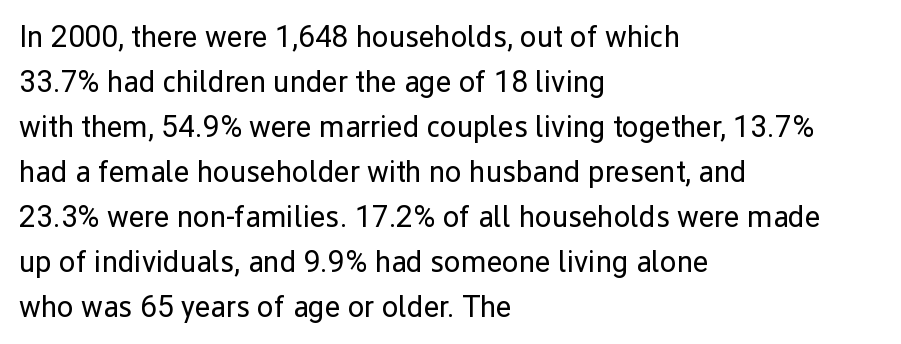
{"serif": "no", "italic": "no", "bold": "no", "weight": "regular", "width": "normal", "stroke_contrast": "low", "x_height": "medium", "monospaced": "no", "underline": "no", "align": "left", "line_spacing": "normal", "line_spacing_ratio": 1.5, "letter_spacing": "normal", "letter_spacing_em": 0.0, "glyph_px": 30}
